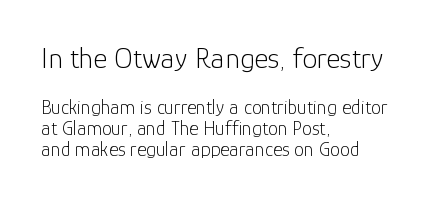
Notice how the passage keeps a crisp vertical edge on the left only. The string is rendered with underlining switched off. Whoever set this chose condensed vertical rhythm over breathing room. The font is comparable to plain body text, perhaps lighter.
